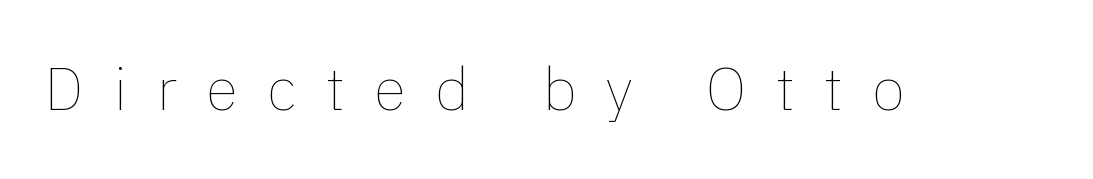
The image shows 60 px thin type, upright; set unusually wide letter spacing (+0.49 em), not underlined; low stroke contrast and a medium x-height.
